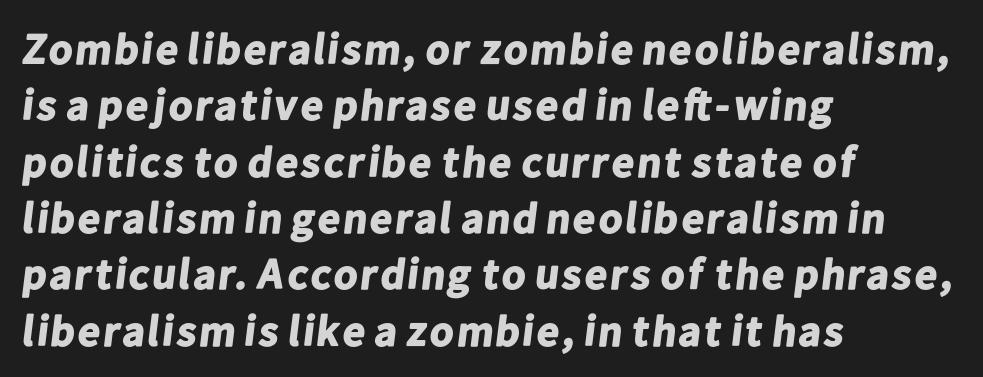
Letterform terminals end flat and unadorned throughout the passage. Notice how thick the strokes are: this is what a full bold looks like. The typesetter chose a ragged-right arrangement here. The face used here is rendered with its standard letterfit. Nobody drew a line under any word here.
